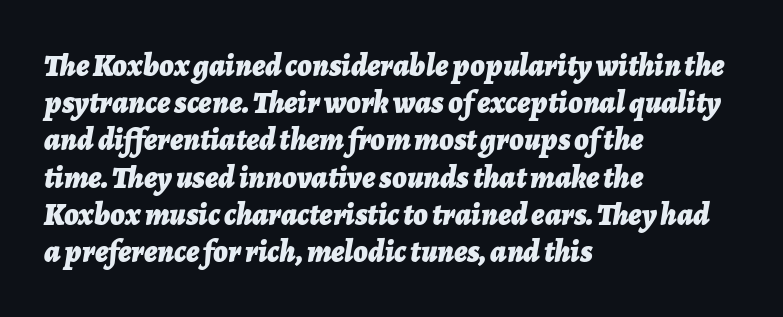
{"italic": "yes", "lean": "right", "slant_degrees": 7, "bold": "yes", "weight": "bold", "width": "normal", "stroke_contrast": "low", "x_height": "medium", "monospaced": "no", "underline": "no", "align": "left", "line_spacing_ratio": 1.2, "letter_spacing": "normal", "letter_spacing_em": 0.0, "glyph_px": 31}
